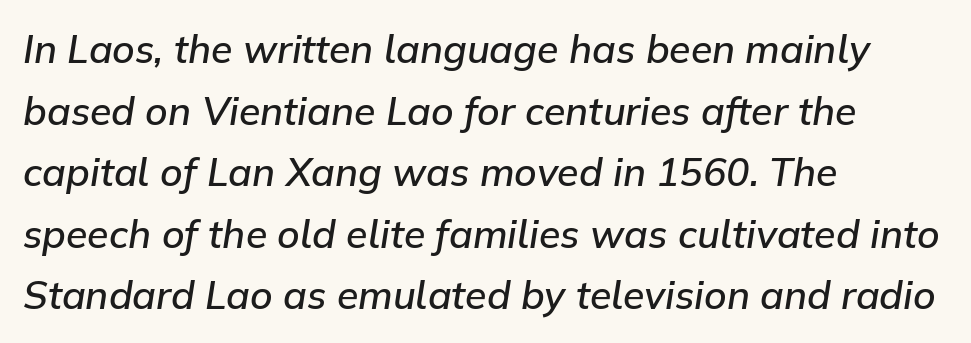
The image shows 39 px semibold type, italic (leaning right); set left-aligned, normal line spacing (1.58x), normal letter spacing, not underlined; low stroke contrast and a medium x-height.
